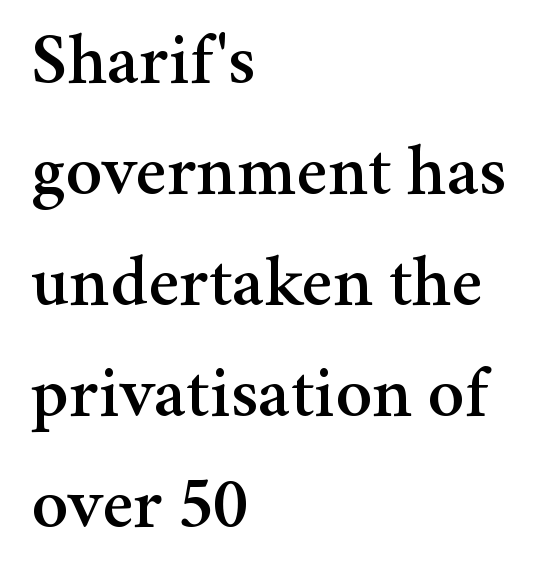
Yep, those are serifs on the letters. The typesetter chose a ragged-right arrangement here. Type without underlining. You can tell it's not italic because the verticals are truly vertical. The lines sit at an ordinary, default distance from one another. This sample has the flowing, uneven cadence of proportional lettering.
